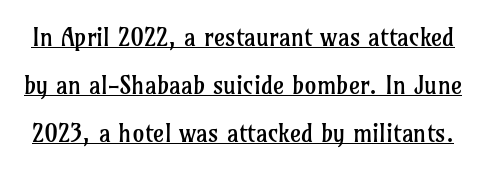
Nothing unusual about the tracking: characters are spaced as the font intends. This block would shrink considerably if given ordinary leading; it's expanded now. Nothing heavy about these letters — not bold at all. Characters remain perfectly vertical along every line. Decoration check: the copy is underlined.
